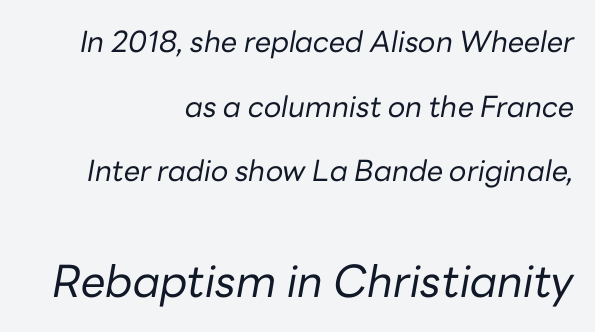
{"italic": "yes", "lean": "right", "slant_degrees": 10, "bold": "no", "weight": "regular", "width": "normal", "stroke_contrast": "low", "x_height": "medium", "monospaced": "no", "underline": "no", "align": "right", "line_spacing": "loose", "line_spacing_ratio": 2.23, "letter_spacing": "normal", "letter_spacing_em": 0.0, "larger_block": "second", "size_ratio": 1.52, "glyph_px": 44}
